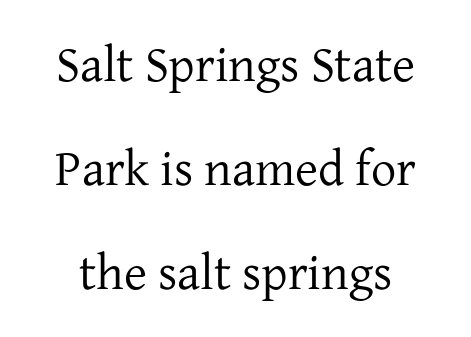
Q: Is the text bold? A: No.
Q: Is the text italic (slanted)? A: No, it is upright.
Q: Is the typeface a serif or a sans-serif typeface? A: Serif.
Q: Is the text underlined? A: No.
Q: Is the spacing between letters normal or unusually wide? A: Normal.
Q: Is the spacing between lines tight, normal or loose? A: Loose.
Q: Width (condensed, normal, or wide)? A: Normal.
Q: Stroke contrast? A: Low.
Q: x-height? A: Medium.
Q: Monospaced? A: No.
